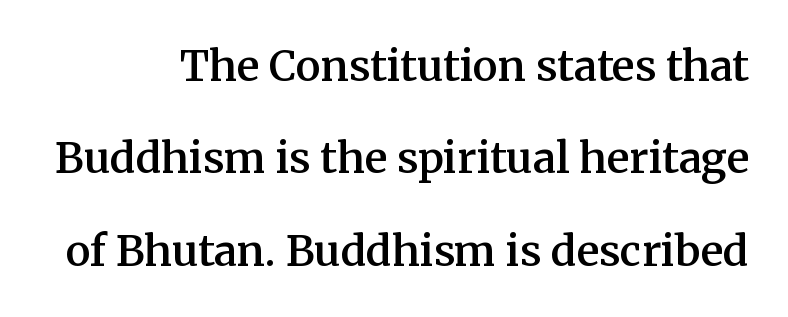
Plain, unruled lines of type. Standard letterfit; no display-style spreading of the glyphs. Are there feet on the stems? There are — it's a serif. Whoever set this chose breathing room over compactness in the vertical rhythm.
